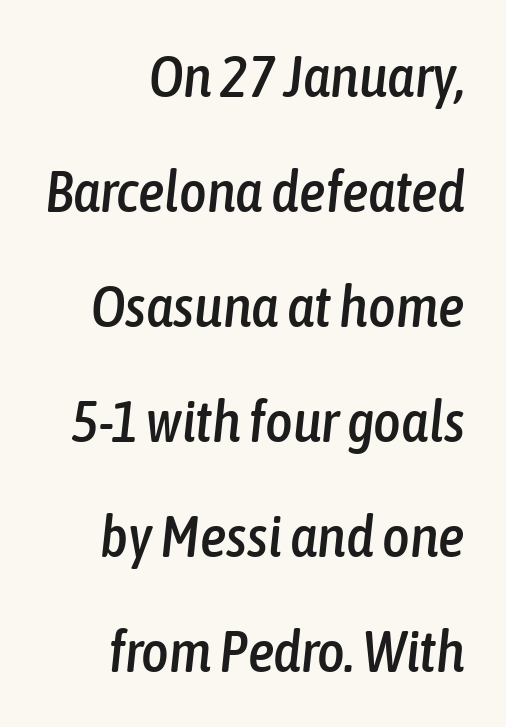
Horizontal alignment here is rightward, an uncommon choice for prose. Looks like regular typesetting: each glyph gets only the width it needs. This rendering features lettering with no underline. Compared with ordinary roman type, these characters are visibly tilted.
